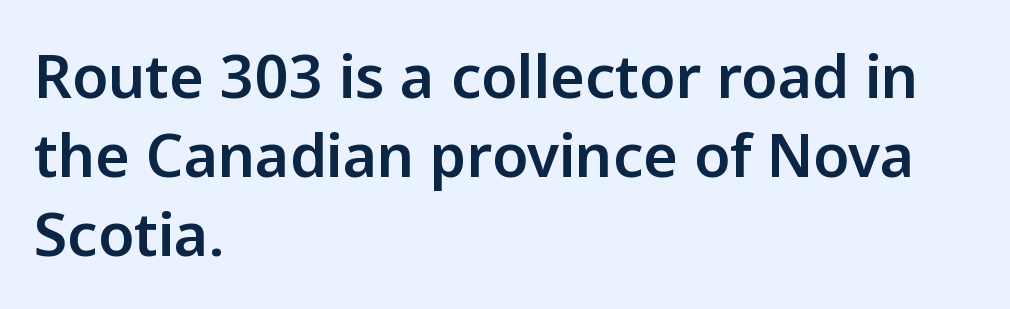
Check the space under the baseline: it is left empty. A normal amount of white space separates one row of letters from the next. The compositor pushed each line to the left boundary. Note the varied advance widths — an 'i' is clearly narrower than an 'm'. Do the letters lean? They stand straight.
